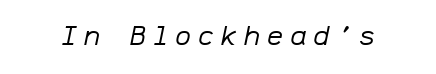
{"italic": "yes", "lean": "right", "slant_degrees": 12, "bold": "no", "underline": "no", "letter_spacing": "wide", "letter_spacing_em": 0.25, "glyph_px": 27}
